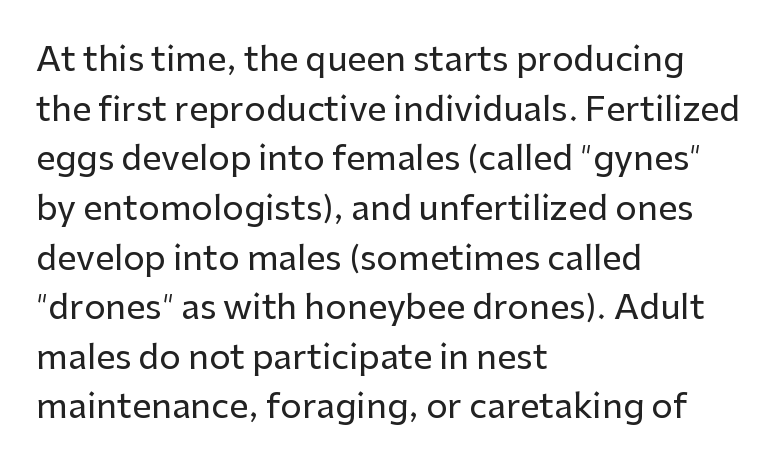
The image shows 34 px sans-serif type, upright; set left-aligned, normal line spacing (1.46x), normal letter spacing, not underlined; low stroke contrast and a medium x-height.
